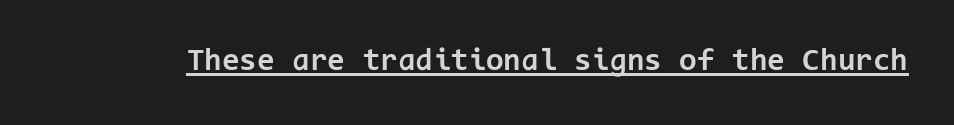
Q: Is the text bold? A: Yes.
Q: Is the text italic (slanted)? A: No, it is upright.
Q: Is the typeface a serif or a sans-serif typeface? A: Sans-serif.
Q: Is the text underlined? A: Yes.
Q: Is the spacing between letters normal or unusually wide? A: Normal.
Q: Width (condensed, normal, or wide)? A: Normal.
Q: Stroke contrast? A: Low.
Q: x-height? A: Medium.
Q: Monospaced? A: Yes.
